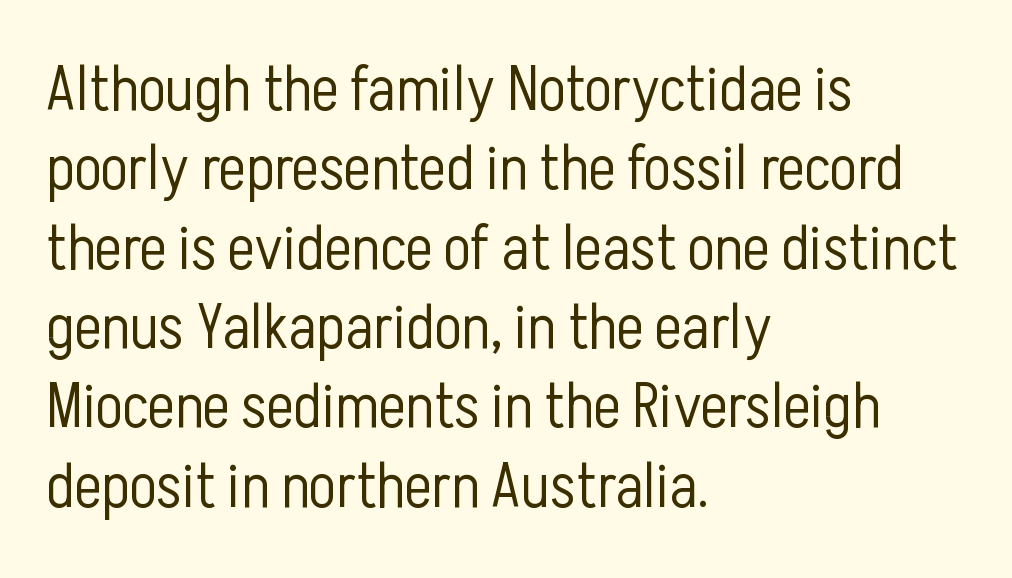
Stem width sits at or under what a default text font uses. Serif or sans? Sans — the stroke terminals are bare. A typesetter would call this zero additional tracking. This sample is left-justified, so line endings fall wherever the words run out.
